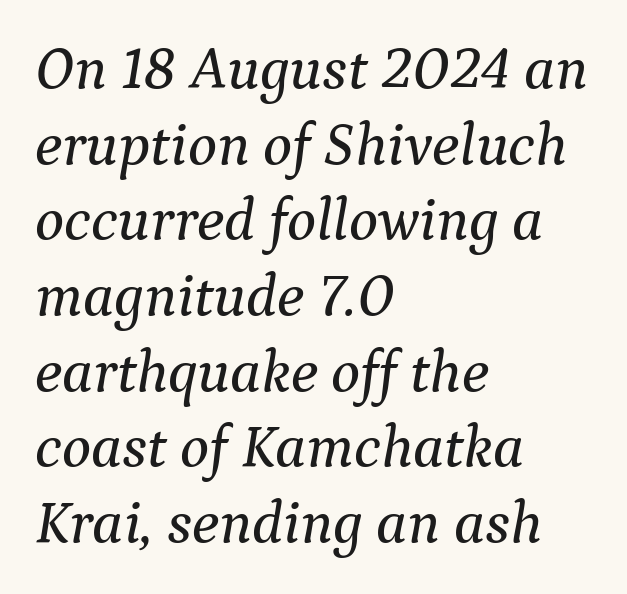
Q: Is the text italic (slanted)? A: Yes, it leans right by about 9 degrees.
Q: Is the typeface a serif or a sans-serif typeface? A: Serif.
Q: Is the text underlined? A: No.
Q: How is the paragraph aligned? A: Left-aligned.
Q: Is the spacing between letters normal or unusually wide? A: Normal.
Q: Width (condensed, normal, or wide)? A: Normal.
Q: Stroke contrast? A: Medium.
Q: x-height? A: Medium.
Q: Monospaced? A: No.
